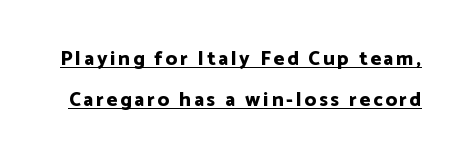
The letters are bold, with thick, heavy strokes. The string is rendered with underlining switched on. Horizontal bands of white between lines are thick stripes. These lines were composed using upright roman letters.
